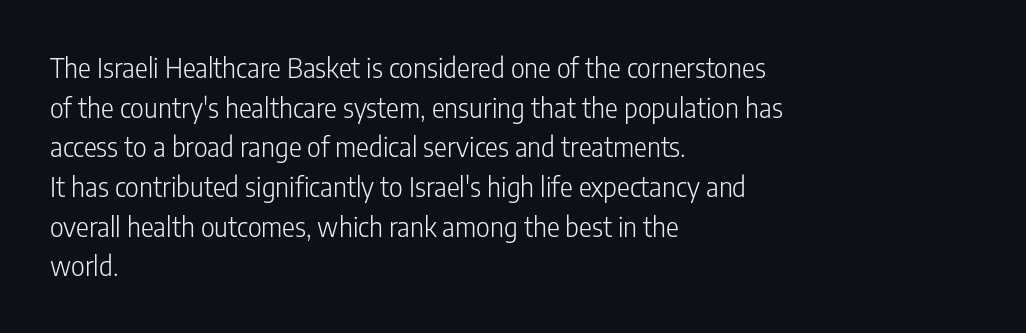
Notice how descenders clear the ascenders below comfortably — that's standard leading. Inter-character spacing is left at the font's built-in metrics. Bare-footed words on every line. The strokes are not fattened; the text isn't bold. A student would call this left alignment; a typographer would say flush left, rag right.
